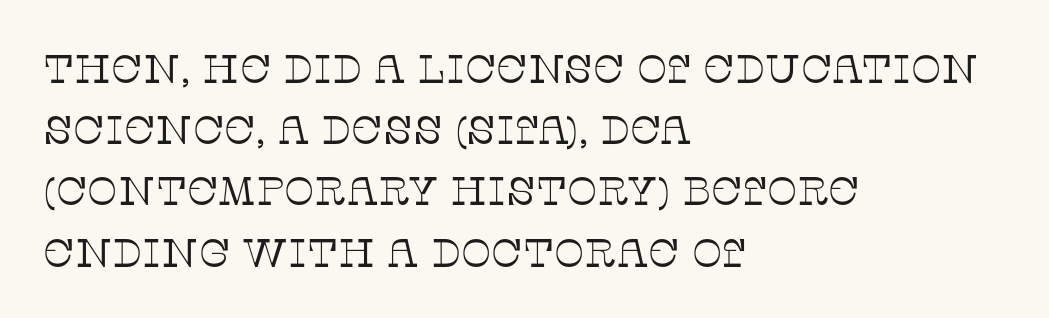
Here the designer chose a conventional face with non-uniform glyph widths. Compared with typical paragraphs, the rows here are spaced about the same. Serifs: yes, visible at the terminals of the letterforms. One-word summary of the alignment: left. Tracking here is standard; glyphs follow each other at the usual distance.
